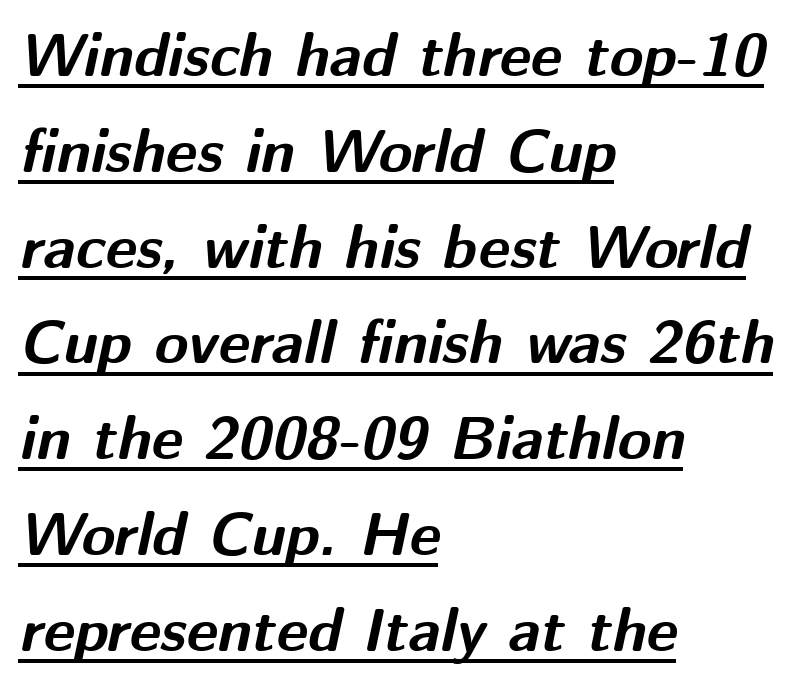
{"italic": "yes", "lean": "right", "slant_degrees": 12, "bold": "yes", "weight": "bold", "width": "normal", "stroke_contrast": "medium", "x_height": "medium", "monospaced": "no", "underline": "yes", "align": "left", "line_spacing": "normal", "line_spacing_ratio": 1.57, "letter_spacing": "normal", "letter_spacing_em": 0.0, "glyph_px": 61}
